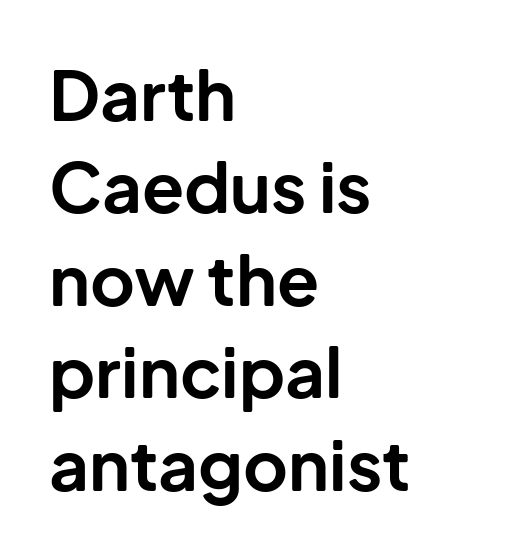
Q: Is the text bold? A: Yes.
Q: Is the text italic (slanted)? A: No, it is upright.
Q: Is the typeface a serif or a sans-serif typeface? A: Sans-serif.
Q: Is the text underlined? A: No.
Q: How is the paragraph aligned? A: Left-aligned.
Q: Is the spacing between letters normal or unusually wide? A: Normal.
Q: Is the spacing between lines tight, normal or loose? A: Normal.
Q: Width (condensed, normal, or wide)? A: Normal.
Q: Stroke contrast? A: Low.
Q: x-height? A: Medium.
Q: Monospaced? A: No.
